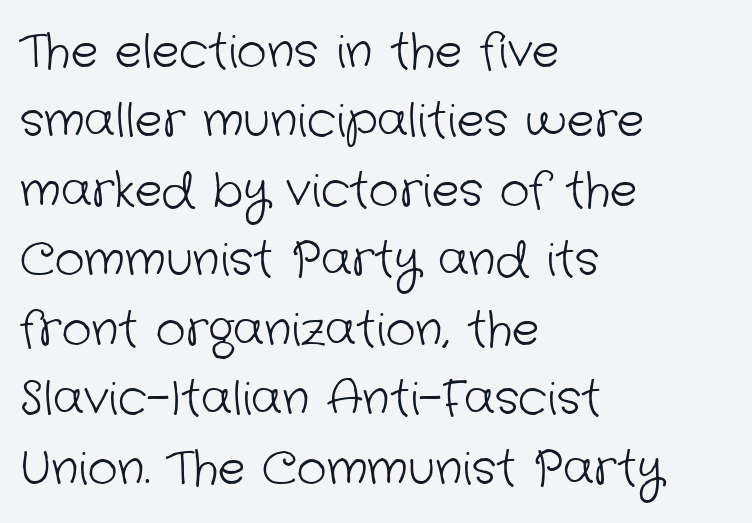
Q: Is the text bold? A: No.
Q: Is the typeface a serif or a sans-serif typeface? A: Sans-serif.
Q: Is the text underlined? A: No.
Q: How is the paragraph aligned? A: Left-aligned.
Q: Is the spacing between letters normal or unusually wide? A: Normal.
Q: Is the spacing between lines tight, normal or loose? A: Normal.
Q: Width (condensed, normal, or wide)? A: Normal.
Q: Stroke contrast? A: Low.
Q: x-height? A: Medium.
Q: Monospaced? A: No.
